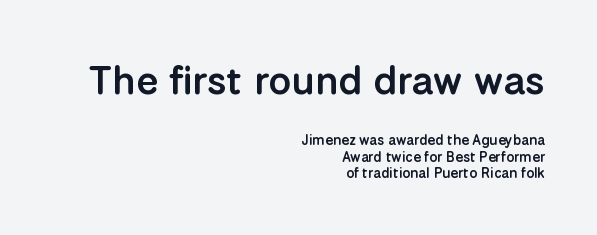
The ragged edge is on the left, which tells us the setting is flush right. Glance below the letters and you will spot only blank space. This sample has the flowing, uneven cadence of proportional lettering. These lines carry some extra weight — a demibold, not a full bold. Nobody touched the tracking dial on this one. Examine the stroke ends and you'll find no serifs.
